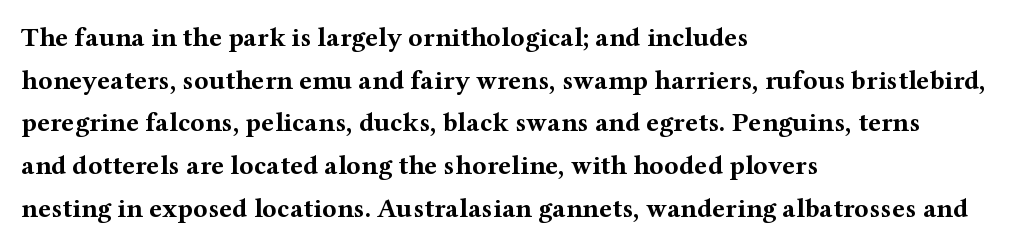
Q: Is the text bold? A: Yes.
Q: Is the text italic (slanted)? A: No, it is upright.
Q: Is the text underlined? A: No.
Q: How is the paragraph aligned? A: Left-aligned.
Q: Is the spacing between letters normal or unusually wide? A: Normal.
Q: Is the spacing between lines tight, normal or loose? A: Normal.
